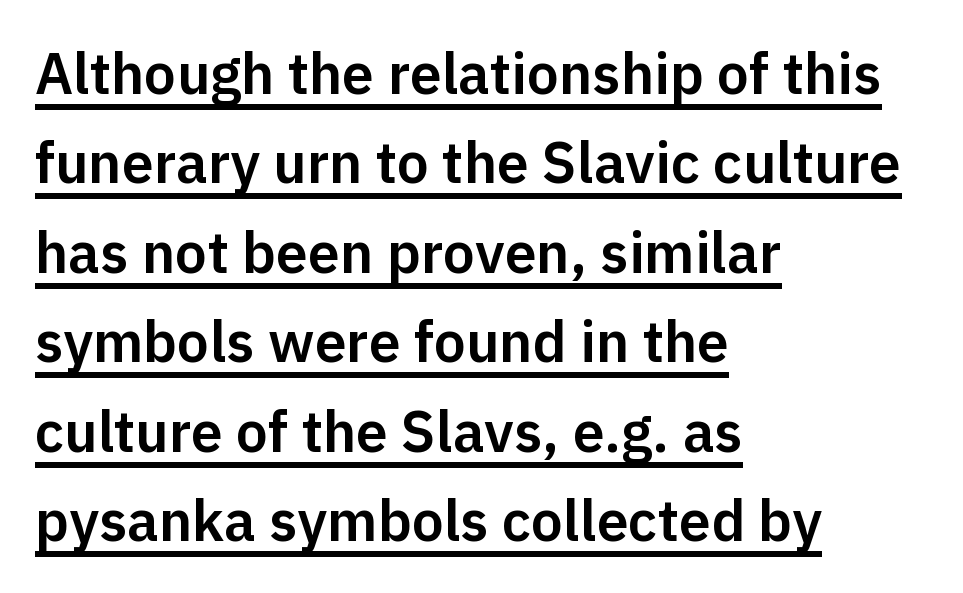
Is there an underline? Yes — a line sits under the letters. Does the copy run flush right? No — it runs flush left. Characters remain perfectly vertical along every line. Normally led — the rows are evenly, conventionally spaced. This sample has the flowing, uneven cadence of proportional lettering. The glyphs in this specimen are sans serif.
